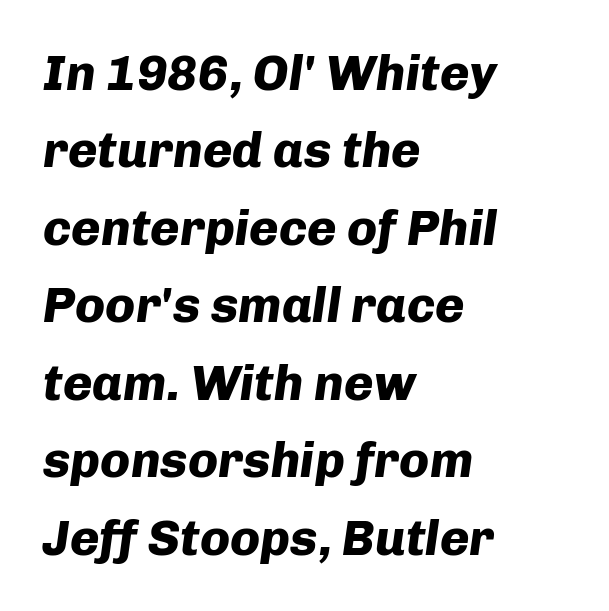
The image shows 50 px heavy type, italic (leaning right); set left-aligned, normal line spacing (1.55x), normal letter spacing, not underlined; low stroke contrast and a medium x-height.
